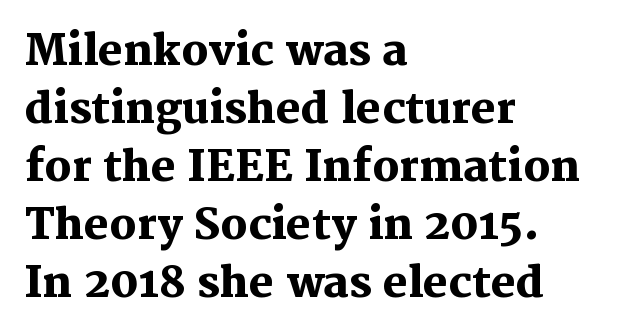
Q: Is the text bold? A: Yes.
Q: Is the text italic (slanted)? A: No, it is upright.
Q: Is the typeface a serif or a sans-serif typeface? A: Serif.
Q: Is the text underlined? A: No.
Q: How is the paragraph aligned? A: Left-aligned.
Q: Is the spacing between letters normal or unusually wide? A: Normal.
Q: Is the spacing between lines tight, normal or loose? A: Normal.
Q: Width (condensed, normal, or wide)? A: Normal.
Q: Stroke contrast? A: Medium.
Q: x-height? A: Medium.
Q: Monospaced? A: No.
